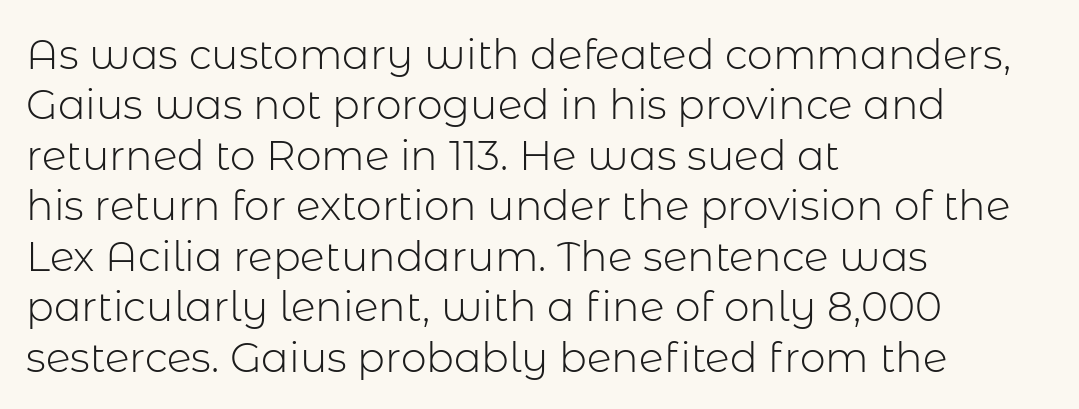
{"serif": "no", "italic": "no", "bold": "no", "weight": "light", "width": "normal", "stroke_contrast": "low", "x_height": "medium", "monospaced": "no", "underline": "no", "align": "left", "line_spacing_ratio": 1.23, "letter_spacing": "normal", "letter_spacing_em": 0.0, "glyph_px": 41}
